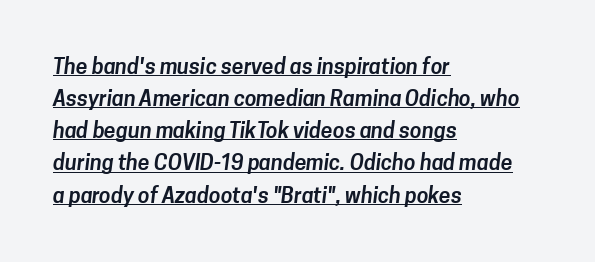
Q: Is the text underlined? A: Yes.
Q: How is the paragraph aligned? A: Left-aligned.
Q: Is the spacing between letters normal or unusually wide? A: Normal.
Q: Is the spacing between lines tight, normal or loose? A: Normal.
